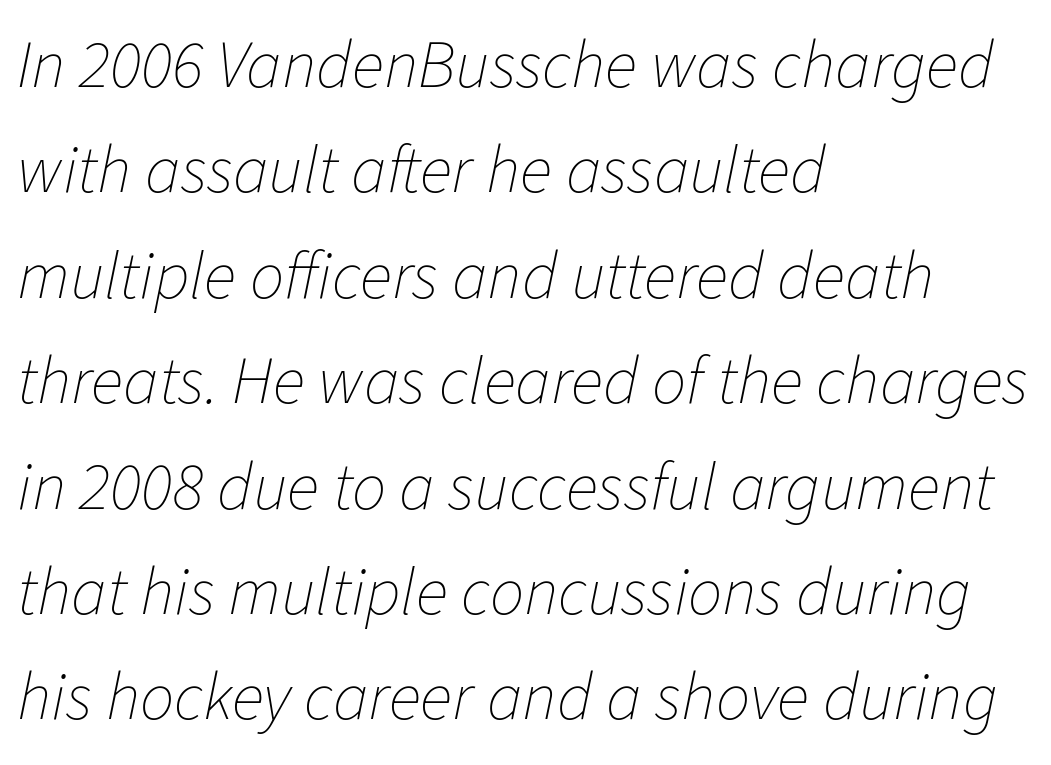
{"italic": "yes", "lean": "right", "slant_degrees": 11, "bold": "no", "weight": "thin", "width": "normal", "stroke_contrast": "low", "x_height": "medium", "monospaced": "no", "underline": "no", "align": "left", "line_spacing": "normal", "line_spacing_ratio": 1.55, "letter_spacing": "normal", "letter_spacing_em": 0.0, "glyph_px": 68}
